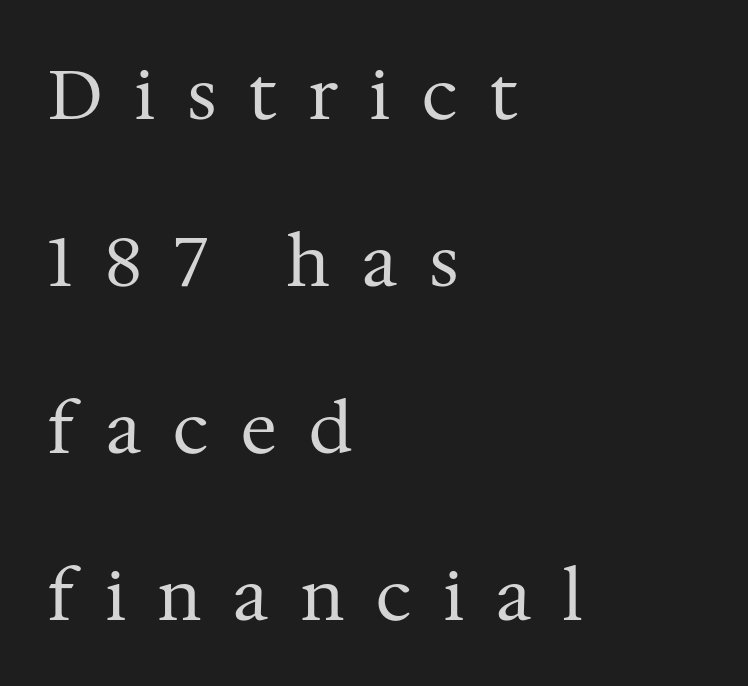
{"serif": "yes", "italic": "no", "bold": "no", "weight": "regular", "width": "normal", "stroke_contrast": "medium", "x_height": "medium", "monospaced": "no", "underline": "no", "align": "left", "line_spacing": "loose", "line_spacing_ratio": 2.42, "letter_spacing": "wide", "letter_spacing_em": 0.47, "glyph_px": 69}
